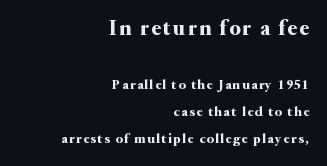
{"italic": "no", "underline": "no", "align": "right", "line_spacing": "loose", "line_spacing_ratio": 1.93, "larger_block": "first", "size_ratio": 1.57, "glyph_px": 22}
